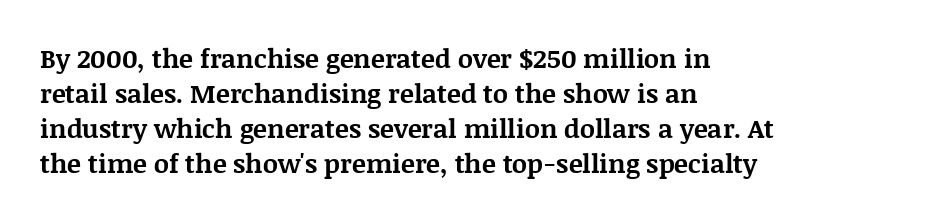
{"italic": "no", "bold": "yes", "underline": "no", "align": "left", "line_spacing": "normal", "line_spacing_ratio": 1.34, "letter_spacing": "normal", "letter_spacing_em": 0.0, "glyph_px": 26}
